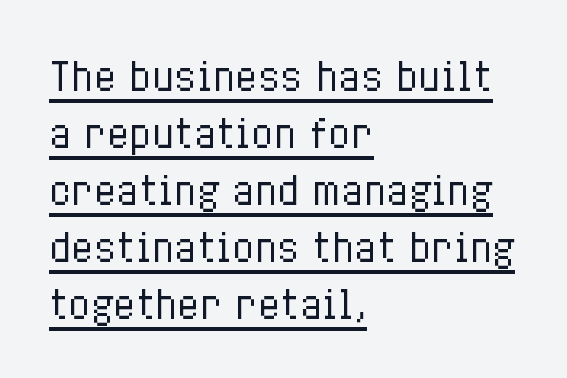
Q: Is the text bold? A: No.
Q: Is the text italic (slanted)? A: No, it is upright.
Q: Is the text underlined? A: Yes.
Q: How is the paragraph aligned? A: Left-aligned.
Q: Is the spacing between letters normal or unusually wide? A: Normal.
Q: Is the spacing between lines tight, normal or loose? A: Normal.
Q: Width (condensed, normal, or wide)? A: Condensed.
Q: Stroke contrast? A: Low.
Q: x-height? A: Medium.
Q: Monospaced? A: No.
